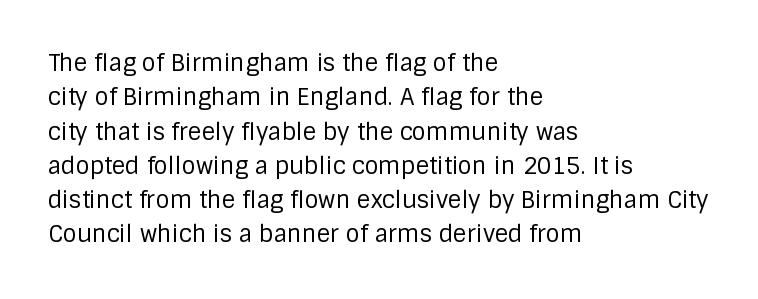
The image shows 23 px text type, upright; set left-aligned, normal line spacing (1.49x), normal letter spacing, not underlined.
